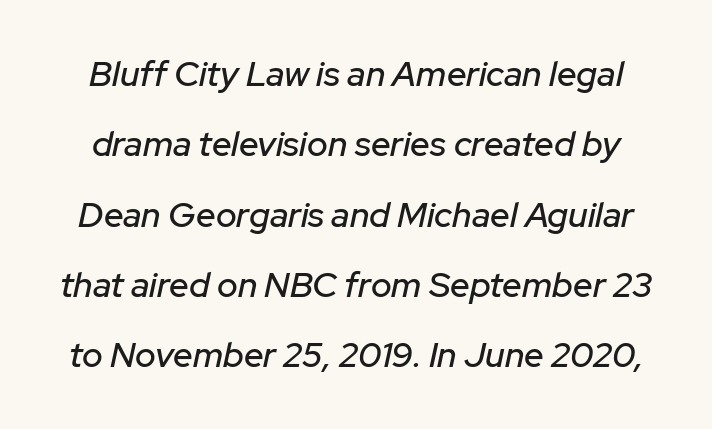
Characters are canted at an angle relative to the baseline's perpendicular. Character widths vary here, with narrow letters taking less room than wide ones. The letters sit at their default tracking, neither squeezed nor spread. This rendering features lettering with no underline.
